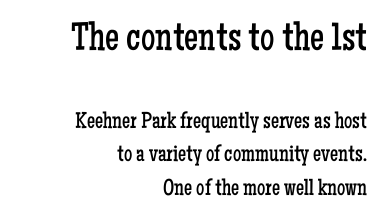
The image shows 40 px regular-weight, condensed serif type, upright; set right-aligned, normal line spacing (1.45x), normal letter spacing, not underlined; the first (top) block is 1.74x larger; low stroke contrast and a medium x-height.
